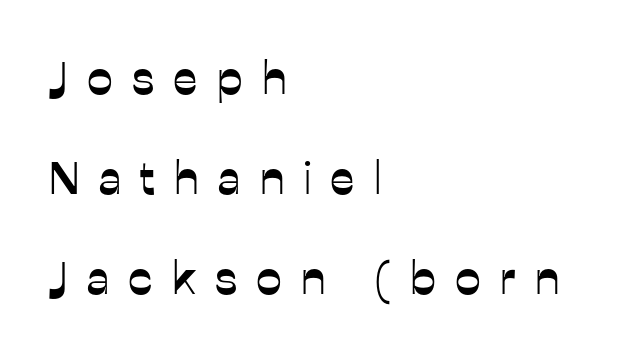
This sample has the flowing, uneven cadence of proportional lettering. Substantial extra tracking has been applied to these lines. Posture: straight, roman, zero tilt. The rendering shows plain stroke endings on the letterforms — a sans-serif design.
